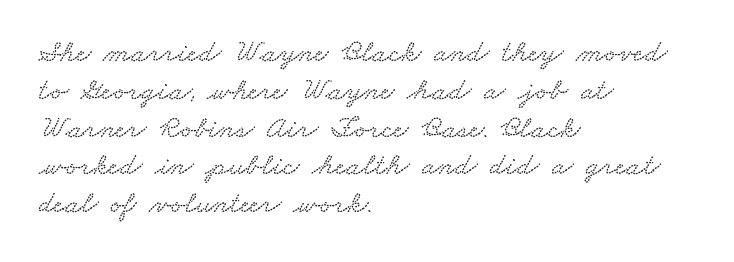
The image shows 31 px wide type; set left-aligned, line spacing 1.22x, normal letter spacing, not underlined; low stroke contrast and a small x-height.
